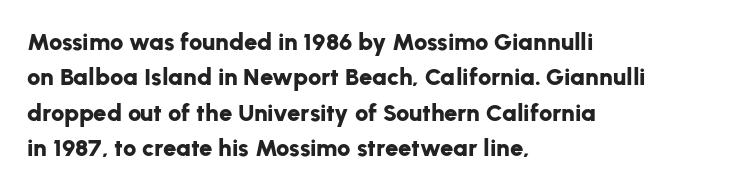
The image shows 24 px bold type, upright; set left-aligned, normal line spacing (1.47x), normal letter spacing, not underlined.
